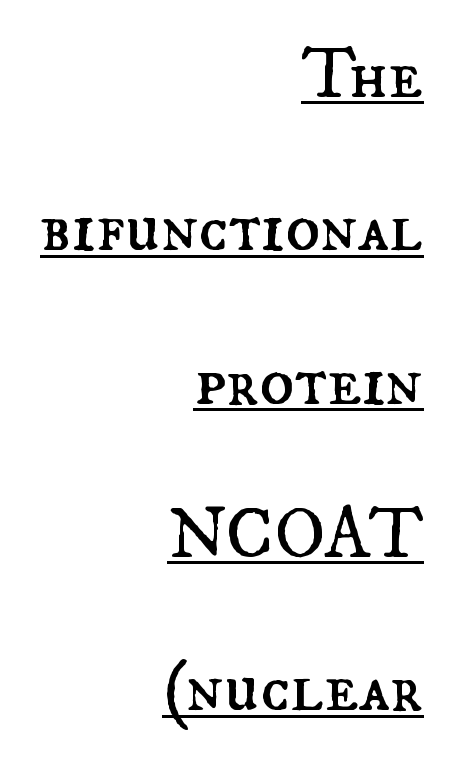
The image shows 72 px regular-weight type, upright; set right-aligned, loose line spacing (2.13x), normal letter spacing, underlined; medium stroke contrast and a small x-height.
